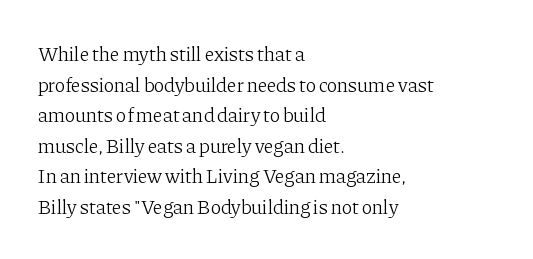
If you drew a line through each stem, it would be perfectly vertical. Students, observe: this is what conventionally led text looks like. Alignment: flush left. Decoration check: the copy has no underline.
